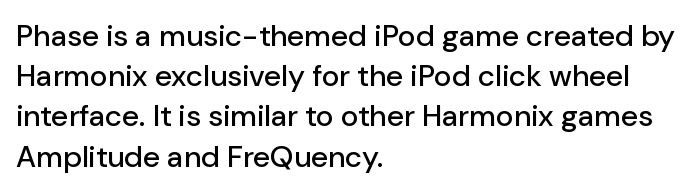
{"serif": "no", "italic": "no", "width": "normal", "stroke_contrast": "low", "x_height": "medium", "monospaced": "no", "underline": "no", "align": "left", "line_spacing": "normal", "line_spacing_ratio": 1.34, "letter_spacing": "normal", "letter_spacing_em": 0.0, "glyph_px": 30}
